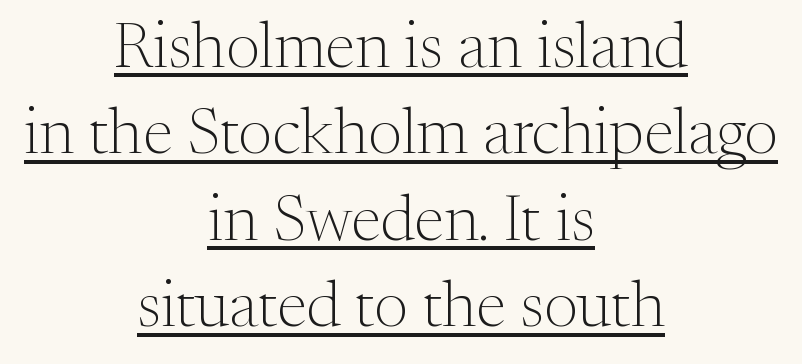
The image shows 65 px light serif type, upright; set centered, normal line spacing (1.33x), normal letter spacing, underlined; medium stroke contrast and a medium x-height.
